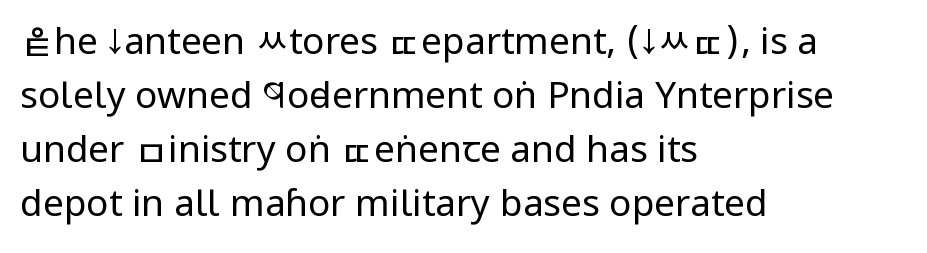
The rendering uses natural spacing where letterforms have individual widths. Lines of text with bare space underneath. The lines are quadded left. The passage shown stacks its lines at a standard gap. You can tell from the bare stems that sans-serif type was used. Default kerning and tracking; the words read as compact shapes.
